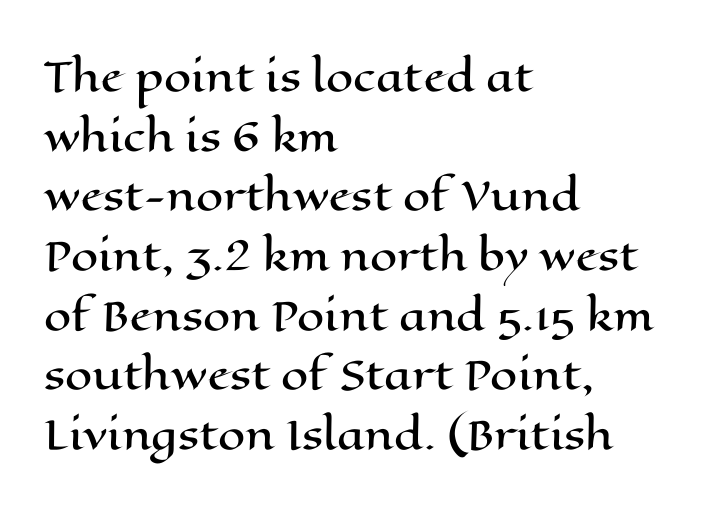
This rendering uses left alignment, leaving the right contour irregular. The tracking reads as untouched default to a designer's eye. No word sits above an underline. Notice how descenders clear the ascenders below comfortably — that's standard leading. The rendering uses natural spacing where letterforms have individual widths. Ascenders rise straight up at ninety degrees.
